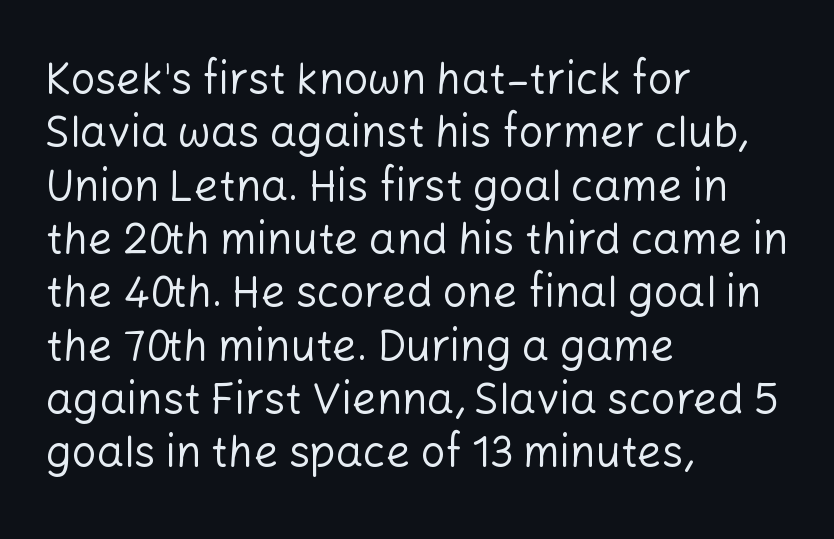
{"serif": "no", "italic": "no", "bold": "no", "weight": "regular", "width": "normal", "stroke_contrast": "low", "x_height": "medium", "monospaced": "no", "underline": "no", "align": "left", "line_spacing_ratio": 1.24, "letter_spacing": "normal", "letter_spacing_em": 0.0, "glyph_px": 43}
